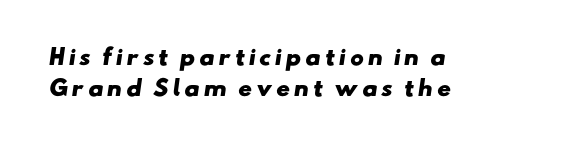
Q: Is the text bold? A: Yes.
Q: Is the text underlined? A: No.
Q: How is the paragraph aligned? A: Left-aligned.
Q: Is the spacing between lines tight, normal or loose? A: Normal.
